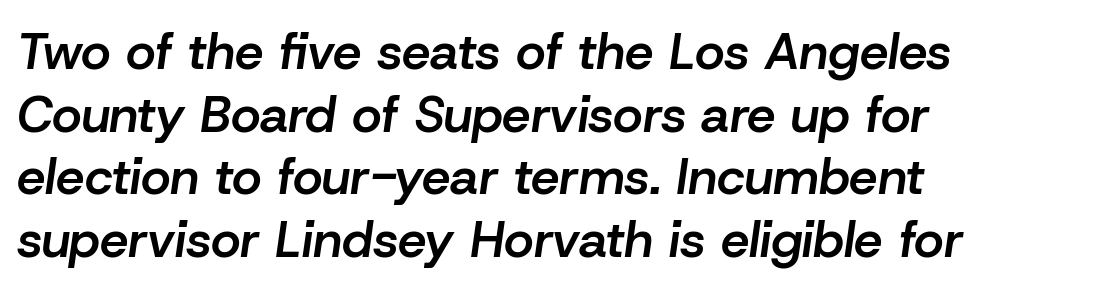
A typesetter would call this proportional, since set widths differ per character. Any mark beneath the type? The region is blank. Stems and bowls a touch heavier than normal — semibold. Look at the tracking — it's just the regular setting, nothing added. Is the block centered? No — it sits flush against the left margin. Yep, that's italic — everything's leaning.
